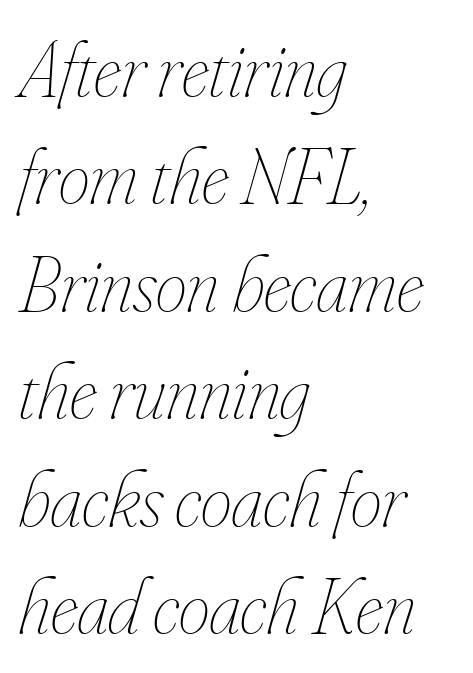
{"italic": "yes", "lean": "right", "slant_degrees": 16, "bold": "no", "weight": "thin", "width": "condensed", "stroke_contrast": "low", "x_height": "small", "monospaced": "no", "underline": "no", "align": "left", "line_spacing": "normal", "line_spacing_ratio": 1.36, "letter_spacing": "normal", "letter_spacing_em": 0.0, "glyph_px": 79}
